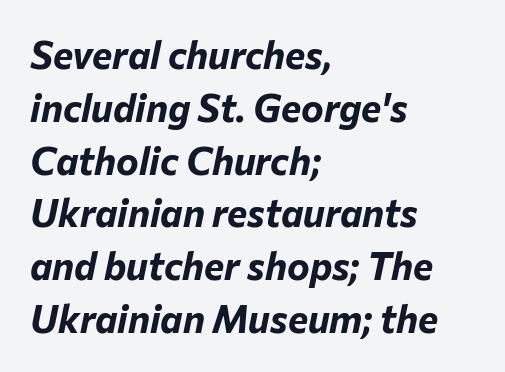
Check under the words: just untouched page. In CSS terms this would be text-align: left. This sample uses an oblique cut, with every glyph tilted off the vertical. Tracking value appears to be zero — textbook default spacing.
